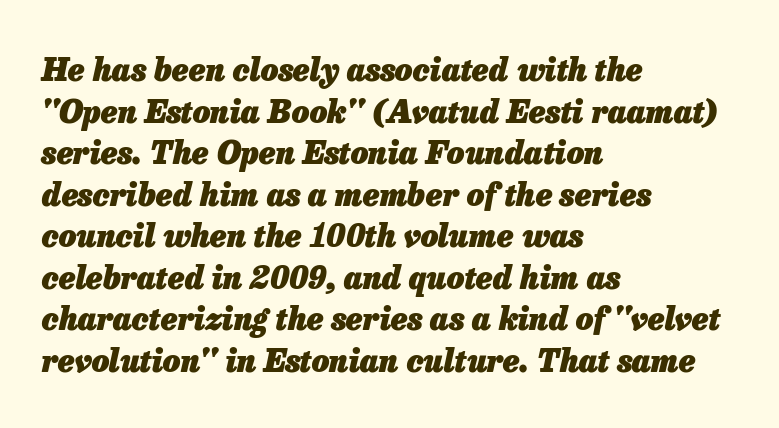
The image shows 31 px heavy type, italic (leaning right); set left-aligned, normal line spacing (1.34x), normal letter spacing, not underlined; low stroke contrast and a medium x-height.
